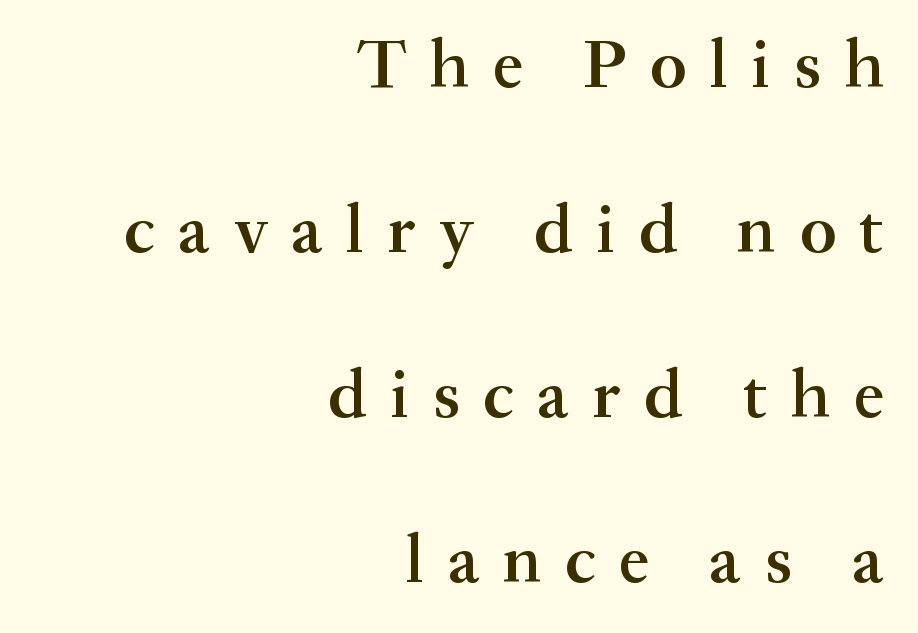
The type is letterspaced generously, with wide tracking. What kind of face is this? One with serifs. The letters are semibold — heavier than regular but short of a full bold. The compositor pushed each line to the right boundary. The strip under each line holds only bare page.
